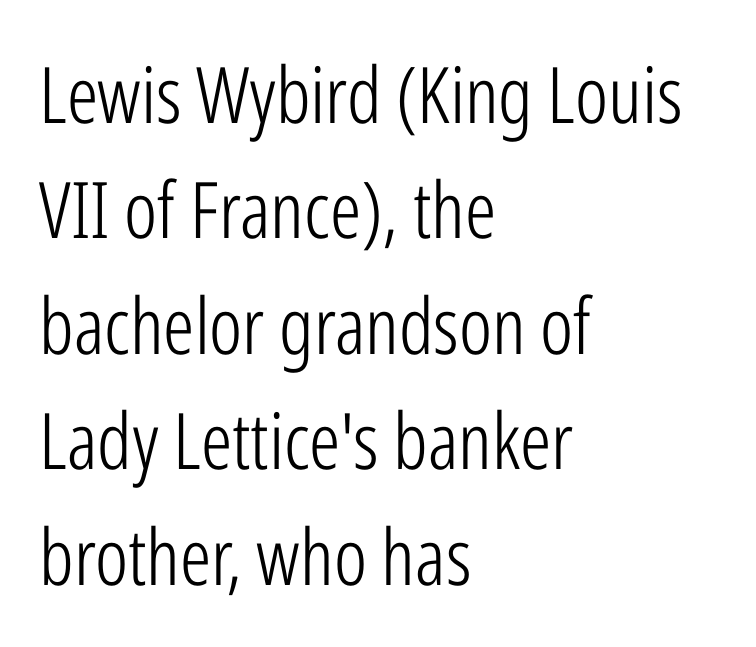
The image shows 78 px light, condensed sans-serif type, upright; set left-aligned, normal line spacing (1.48x), normal letter spacing, not underlined; low stroke contrast and a medium x-height.
